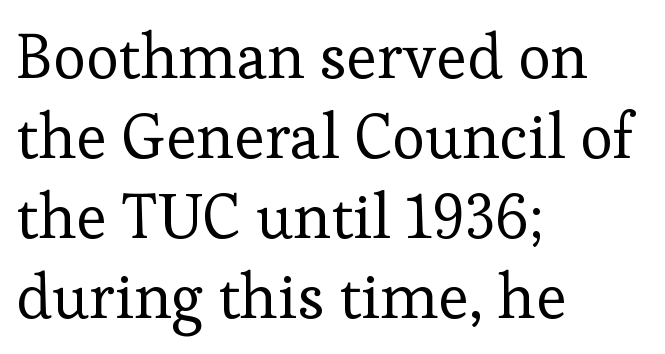
{"serif": "yes", "italic": "no", "bold": "no", "weight": "regular", "width": "normal", "stroke_contrast": "low", "x_height": "medium", "monospaced": "no", "underline": "no", "align": "left", "line_spacing": "normal", "line_spacing_ratio": 1.27, "letter_spacing": "normal", "letter_spacing_em": 0.0, "glyph_px": 63}
